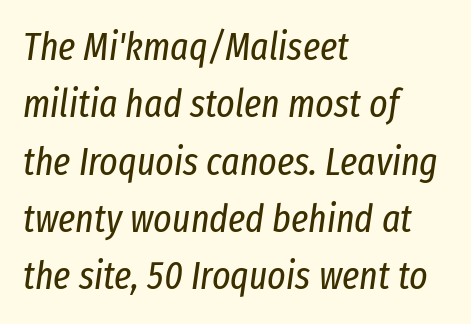
Is the block centered? No — it sits flush against the left margin. The glyphs look as if they've been sheared to an angle. The weight would be labelled regular, book, light, or lighter still. The area under the type is left untouched.
